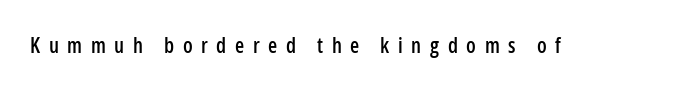
Every stem runs plumb, perpendicular to the baseline. Is the letter spacing exaggerated? Yes — the characters are pushed far apart. This rendering features lettering with no underline.
